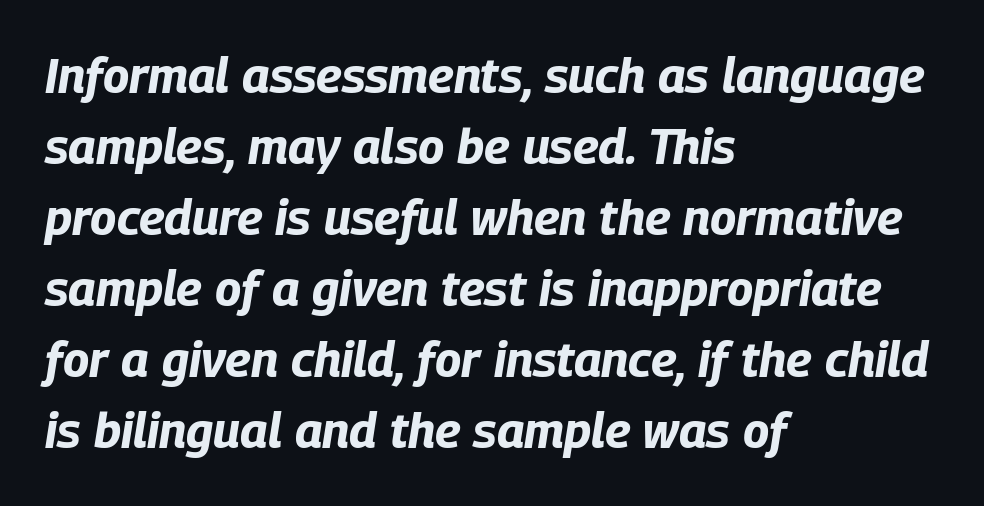
The image shows 49 px bold, condensed type, italic (leaning right); set left-aligned, normal line spacing (1.45x), normal letter spacing, not underlined; low stroke contrast and a large x-height.
